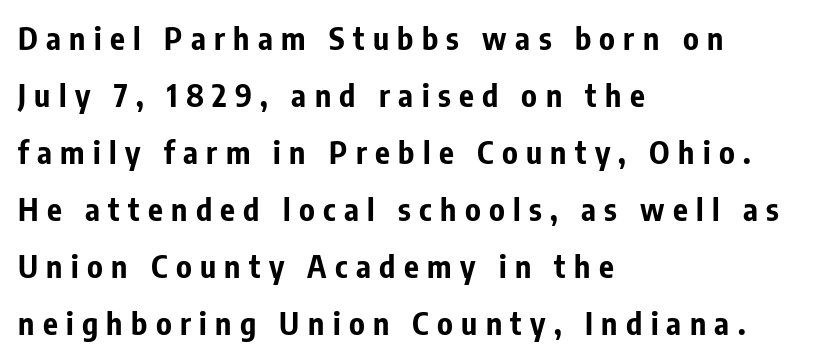
The image shows 31 px bold, condensed sans-serif type, upright; set left-aligned, line spacing 1.84x, unusually wide letter spacing (+0.27 em), not underlined; low stroke contrast and a medium x-height.
